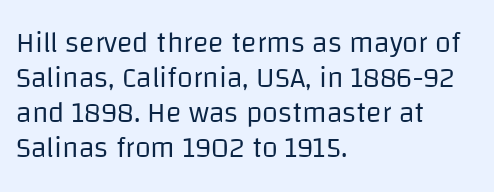
Q: Is the text bold? A: No.
Q: Is the text italic (slanted)? A: No, it is upright.
Q: Is the typeface a serif or a sans-serif typeface? A: Sans-serif.
Q: Is the text underlined? A: No.
Q: How is the paragraph aligned? A: Left-aligned.
Q: Is the spacing between letters normal or unusually wide? A: Normal.
Q: Width (condensed, normal, or wide)? A: Normal.
Q: Stroke contrast? A: Low.
Q: x-height? A: Large.
Q: Monospaced? A: No.
